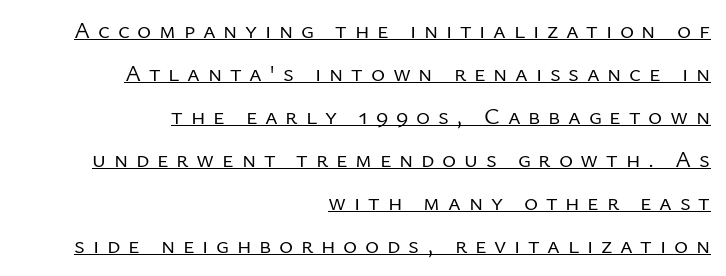
Q: Is the text bold? A: No.
Q: Is the text italic (slanted)? A: No, it is upright.
Q: Is the text underlined? A: Yes.
Q: How is the paragraph aligned? A: Right-aligned.
Q: Is the spacing between letters normal or unusually wide? A: Unusually wide.
